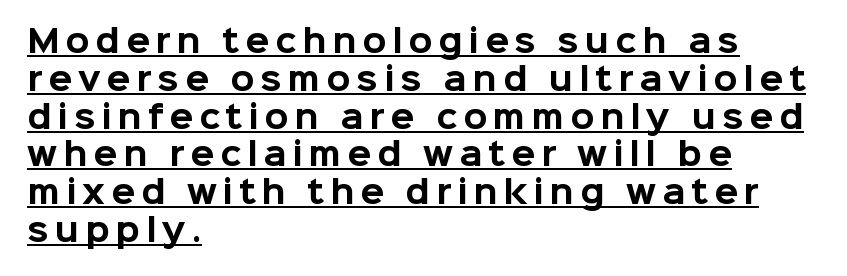
{"serif": "no", "italic": "no", "bold": "yes", "weight": "bold", "width": "normal", "stroke_contrast": "low", "x_height": "medium", "monospaced": "no", "underline": "yes", "align": "left", "line_spacing_ratio": 1.22, "glyph_px": 31}
